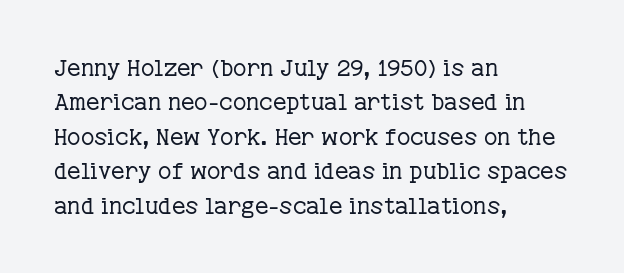
Observe the ordinary spacing: letters are neighbours, not strangers. Only glyphs here, with clear space below each row. Honestly, the row spacing looks completely unremarkable. No letter is thick-stroked: the sample isn't bold.
